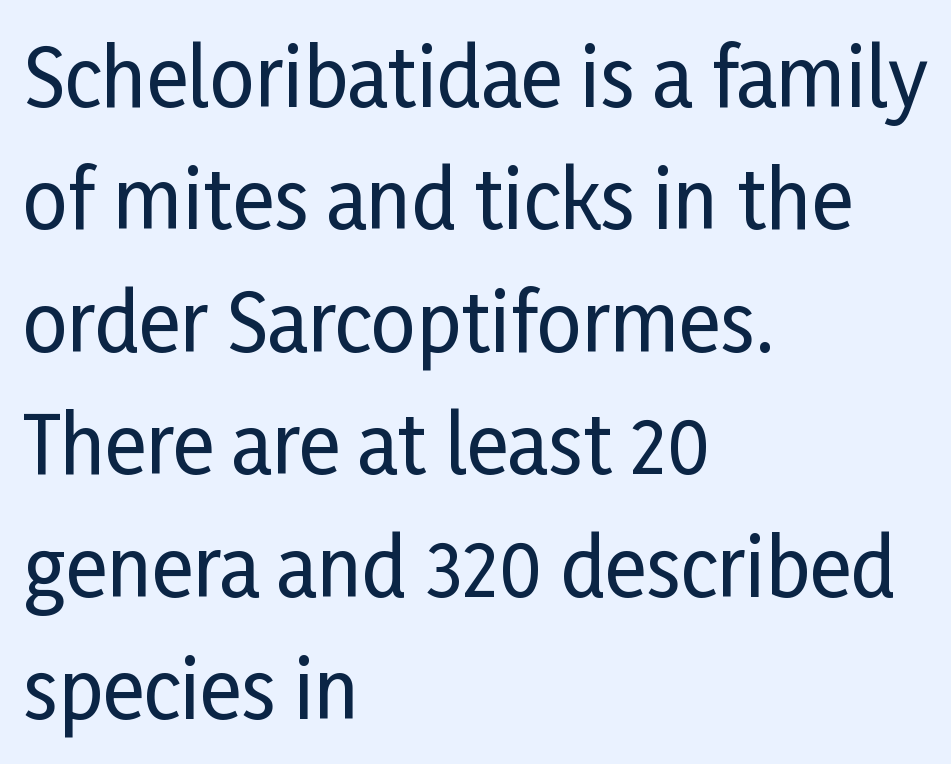
{"serif": "no", "italic": "no", "width": "condensed", "stroke_contrast": "low", "x_height": "medium", "monospaced": "no", "underline": "no", "align": "left", "line_spacing": "normal", "line_spacing_ratio": 1.55, "letter_spacing": "normal", "letter_spacing_em": 0.0, "glyph_px": 79}
